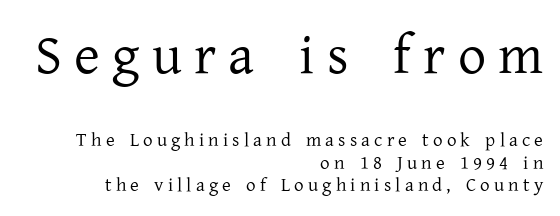
{"serif": "yes", "italic": "no", "bold": "no", "weight": "regular", "width": "normal", "stroke_contrast": "low", "x_height": "medium", "monospaced": "no", "underline": "no", "align": "right", "line_spacing_ratio": 1.17, "letter_spacing": "wide", "letter_spacing_em": 0.22, "larger_block": "first", "size_ratio": 2.95, "glyph_px": 56}
